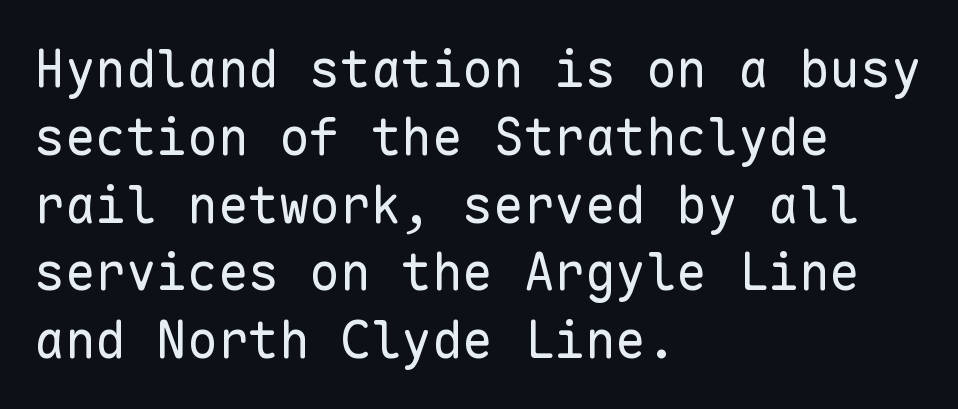
Stems and bowls with no extra thickness — not bold. Examine the stroke ends and you'll find no serifs. Designer's note — italics off, roman on. Horizontally, the lines are justified to the leading edge only. This rendering leaves character spacing at its baseline value. Each letter, wide or thin by design, is forced into the same width here.
